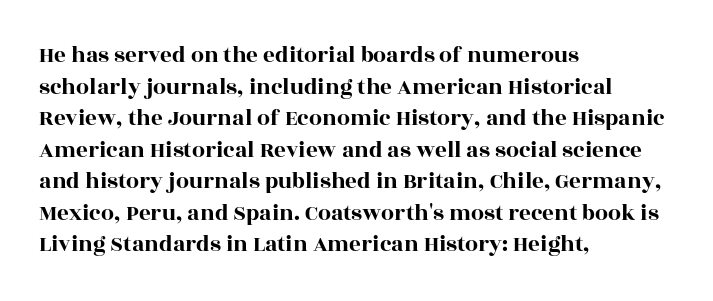
The image shows 23 px text type, upright; set left-aligned, normal line spacing (1.37x), normal letter spacing, not underlined.
